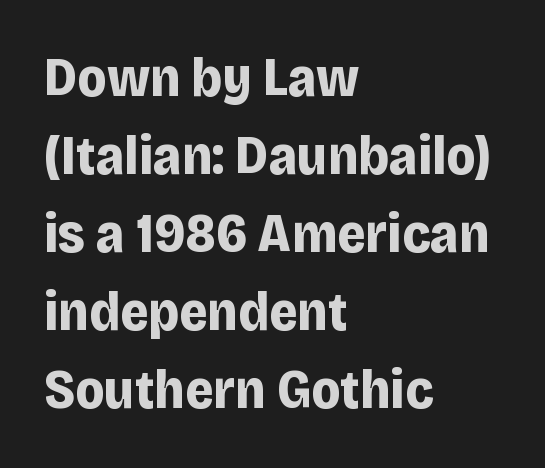
{"serif": "no", "italic": "no", "bold": "yes", "weight": "bold", "width": "normal", "stroke_contrast": "low", "x_height": "large", "monospaced": "no", "underline": "no", "align": "left", "line_spacing": "normal", "line_spacing_ratio": 1.42, "letter_spacing": "normal", "letter_spacing_em": 0.0, "glyph_px": 55}
